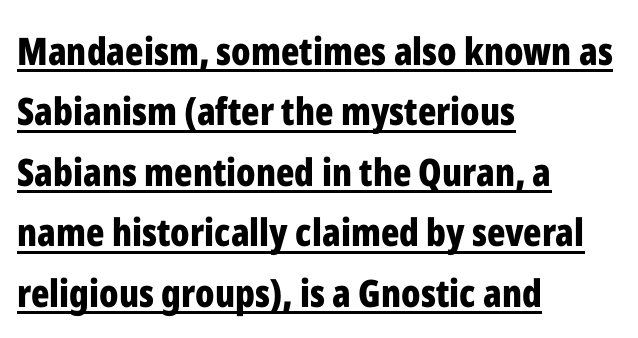
Q: Is the text bold? A: Yes.
Q: Is the text italic (slanted)? A: No, it is upright.
Q: Is the typeface a serif or a sans-serif typeface? A: Sans-serif.
Q: Is the text underlined? A: Yes.
Q: How is the paragraph aligned? A: Left-aligned.
Q: Is the spacing between letters normal or unusually wide? A: Normal.
Q: Is the spacing between lines tight, normal or loose? A: Normal.
Q: Width (condensed, normal, or wide)? A: Condensed.
Q: Stroke contrast? A: Low.
Q: x-height? A: Medium.
Q: Monospaced? A: No.
